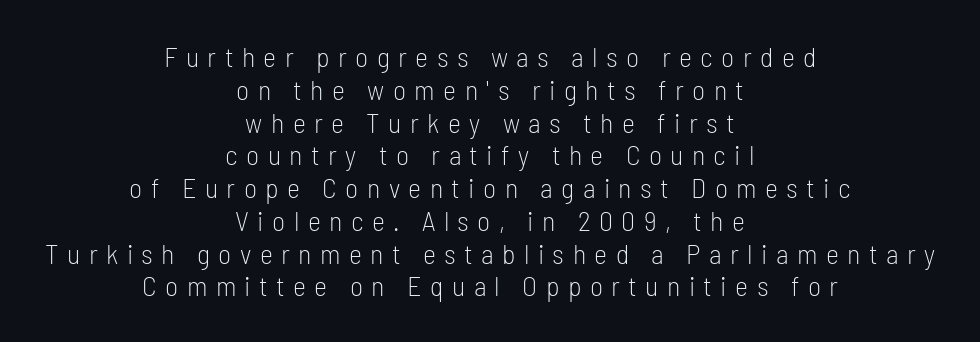
Just letters on the line, the space beneath them empty. Stroke thickness stays within the range of a standard reading face or lighter. The horizontal fit of the characters is loose and conspicuously gappy. I'd call this a sans setting — the letters go barefoot. Think of a printed novel: that variable character pitch is what you see here. Every character sits straight up, as roman type does.
